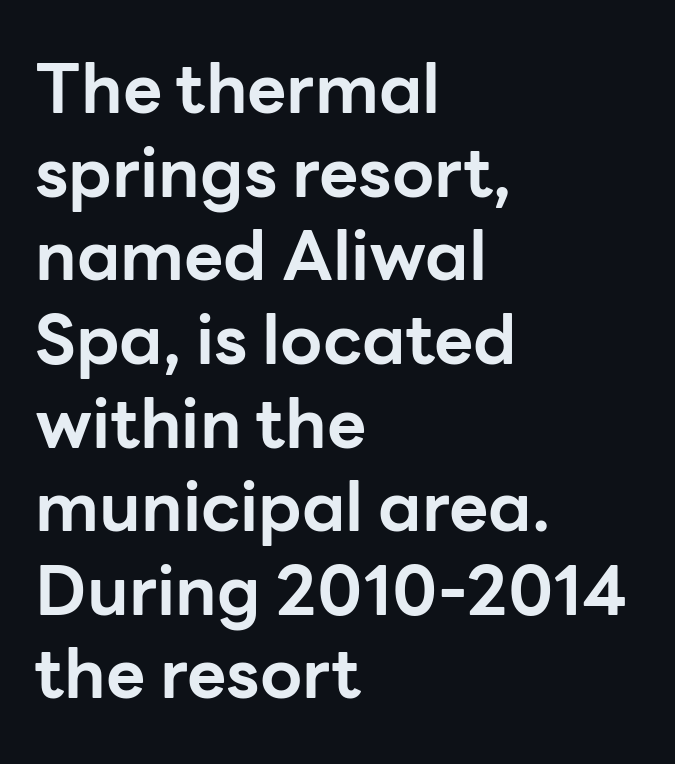
{"serif": "no", "italic": "no", "bold": "yes", "weight": "bold", "width": "normal", "stroke_contrast": "low", "x_height": "medium", "monospaced": "no", "underline": "no", "align": "left", "line_spacing_ratio": 1.23, "letter_spacing": "normal", "letter_spacing_em": 0.0, "glyph_px": 68}
